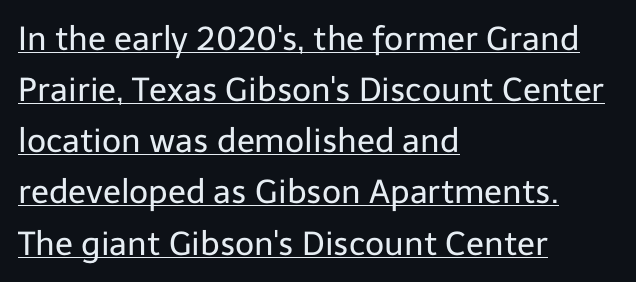
Q: Is the text bold? A: No.
Q: Is the text italic (slanted)? A: No, it is upright.
Q: Is the typeface a serif or a sans-serif typeface? A: Sans-serif.
Q: Is the text underlined? A: Yes.
Q: How is the paragraph aligned? A: Left-aligned.
Q: Is the spacing between letters normal or unusually wide? A: Normal.
Q: Is the spacing between lines tight, normal or loose? A: Normal.
Q: Width (condensed, normal, or wide)? A: Normal.
Q: Stroke contrast? A: Low.
Q: x-height? A: Medium.
Q: Monospaced? A: No.
